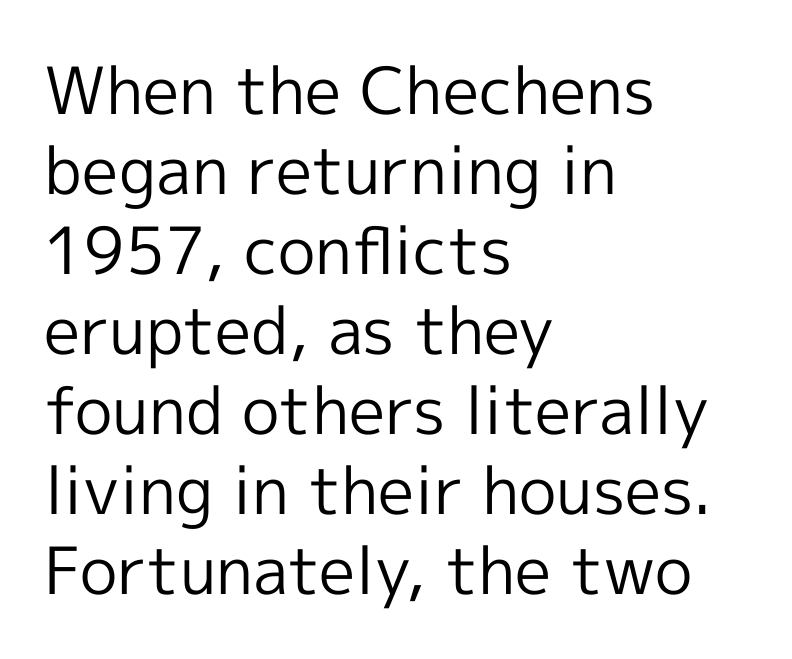
Q: Is the text bold? A: No.
Q: Is the text italic (slanted)? A: No, it is upright.
Q: Is the typeface a serif or a sans-serif typeface? A: Sans-serif.
Q: Is the text underlined? A: No.
Q: How is the paragraph aligned? A: Left-aligned.
Q: Is the spacing between letters normal or unusually wide? A: Normal.
Q: Width (condensed, normal, or wide)? A: Normal.
Q: x-height? A: Medium.
Q: Monospaced? A: No.
